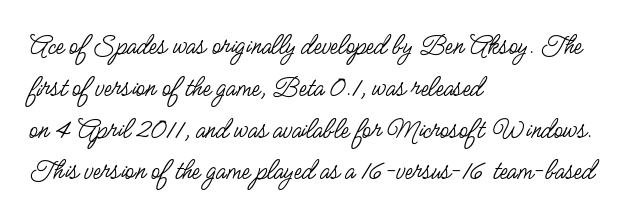
Q: Is the text bold? A: No.
Q: Is the text italic (slanted)? A: Yes.
Q: Is the typeface a serif or a sans-serif typeface? A: Sans-serif.
Q: Is the text underlined? A: No.
Q: How is the paragraph aligned? A: Left-aligned.
Q: Is the spacing between letters normal or unusually wide? A: Normal.
Q: Is the spacing between lines tight, normal or loose? A: Normal.
Q: Width (condensed, normal, or wide)? A: Condensed.
Q: Stroke contrast? A: Low.
Q: x-height? A: Small.
Q: Monospaced? A: No.
